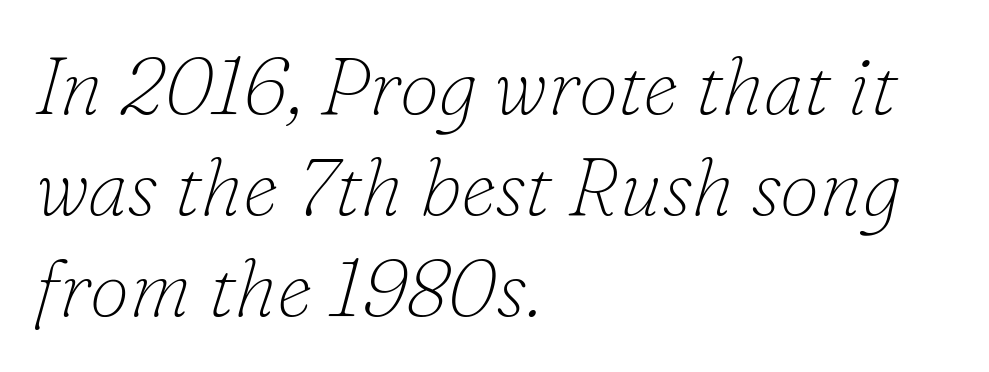
{"serif": "yes", "italic": "yes", "lean": "right", "slant_degrees": 16, "bold": "no", "weight": "thin", "width": "normal", "stroke_contrast": "low", "x_height": "small", "monospaced": "no", "underline": "no", "align": "left", "line_spacing": "normal", "line_spacing_ratio": 1.26, "letter_spacing": "normal", "letter_spacing_em": 0.0, "glyph_px": 80}
